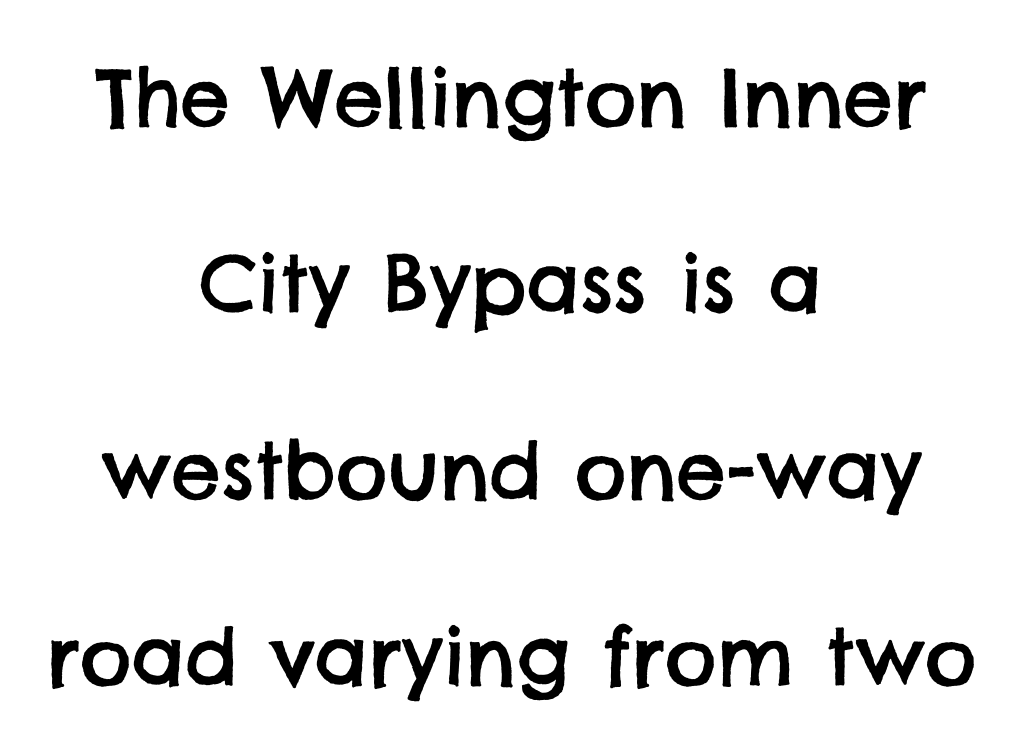
Proportional: the letters do not fall into vertical columns. Underline: absent. Horizontally, the lines are justified to the midpoint only. There is no visible air inserted between adjacent glyphs. Nope, no serifs anywhere on these letters. You could fit nearly another row in the gap between these rows.
